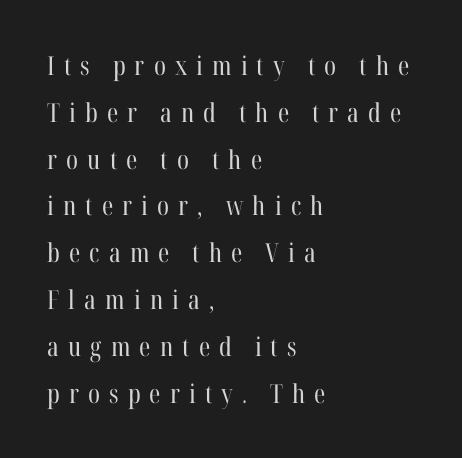
The image shows 26 px text type, upright; set left-aligned, line spacing 1.8x, unusually wide letter spacing (+0.35 em), not underlined.
